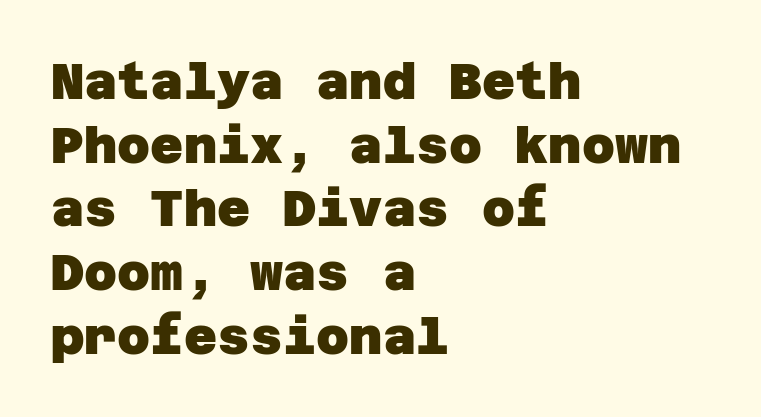
The image shows 51 px heavy sans-serif type; set left-aligned, normal line spacing (1.25x), normal letter spacing, not underlined; low stroke contrast and a large x-height.
